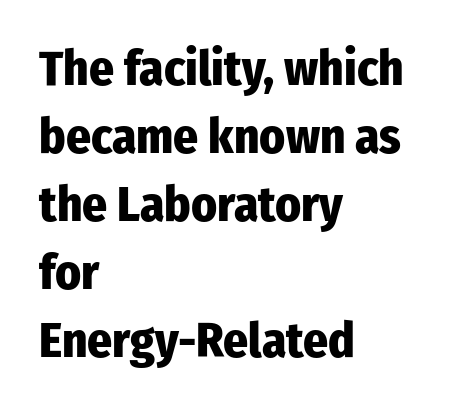
Quick note: interline space is typical. Ordinary non-slanted type is in use. The rag falls on the right side of this text block. No word sits above an underline.
